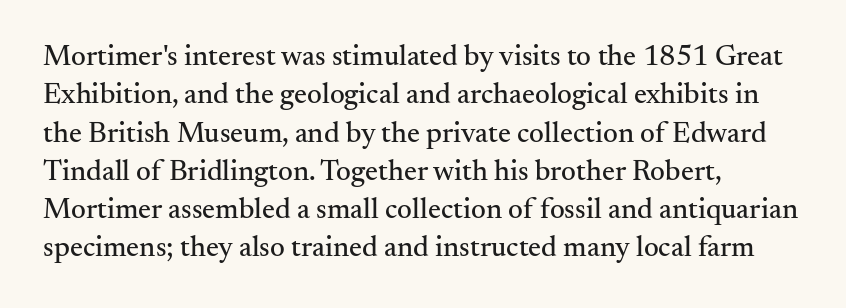
The image shows 29 px serif type, upright; set left-aligned, normal line spacing (1.32x), normal letter spacing, not underlined; medium stroke contrast and a small x-height.
